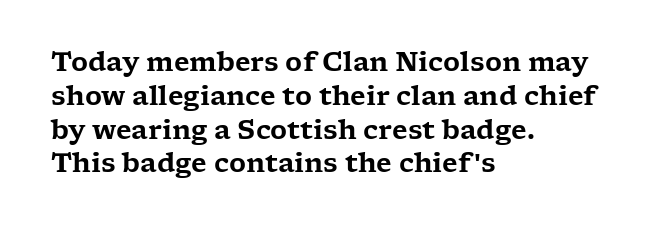
Q: Is the text italic (slanted)? A: No, it is upright.
Q: Is the text underlined? A: No.
Q: How is the paragraph aligned? A: Left-aligned.
Q: Is the spacing between letters normal or unusually wide? A: Normal.
Q: Is the spacing between lines tight, normal or loose? A: Normal.
